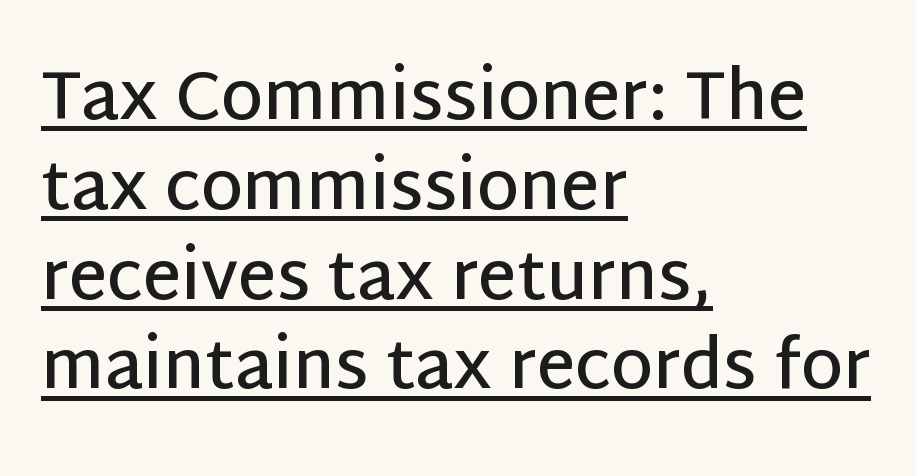
Posture: vertical. Unlike a traditional serif, this face leaves its strokes unadorned. Alignment: flush left. Compared with undecorated copy, this sample adds a rule below the words. As a designer I'd log this as weight 600, semibold. This sample keeps an unexceptional amount of space between lines.
